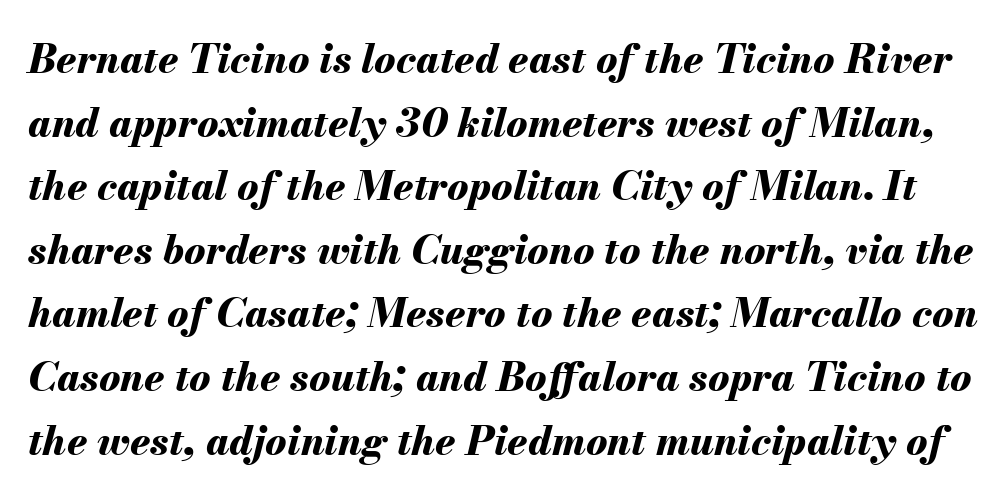
Yep, that's italic — everything's leaning. This sample keeps an unexceptional amount of space between lines. Honestly, there is no underline to notice here at all. No extra tracking has been applied to these lines.
